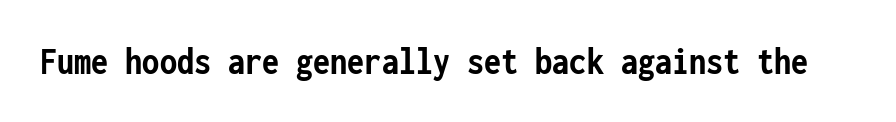
Decoration check: the copy has no underline. Italic? Not at all — the glyphs are vertical. The face used here is monospaced, like something from a code editor. The characters display no serif detailing; their extremities are plain. The face used here has the dense, thick strokes of a bold.
